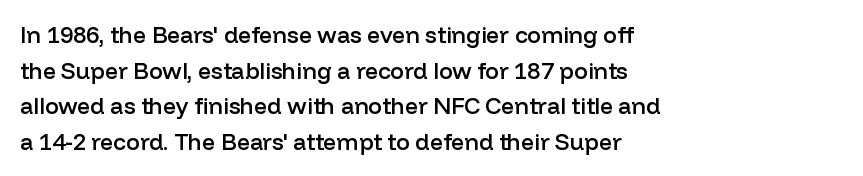
Q: Is the text bold? A: Semi-bold.
Q: Is the text italic (slanted)? A: No, it is upright.
Q: Is the text underlined? A: No.
Q: How is the paragraph aligned? A: Left-aligned.
Q: Is the spacing between letters normal or unusually wide? A: Normal.
Q: Is the spacing between lines tight, normal or loose? A: Normal.
